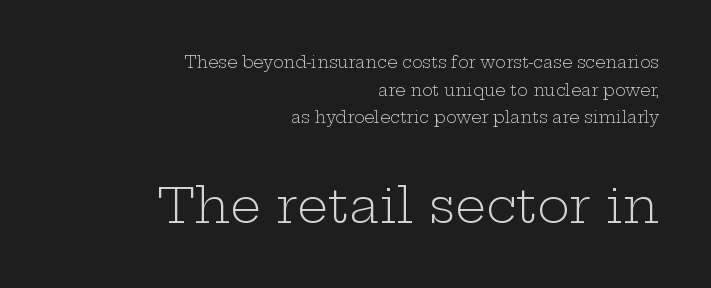
The image shows 49 px light, wide serif type, upright; set right-aligned, line spacing 1.72x, normal letter spacing, not underlined; the second (bottom) block is 3.06x larger; low stroke contrast and a medium x-height.
